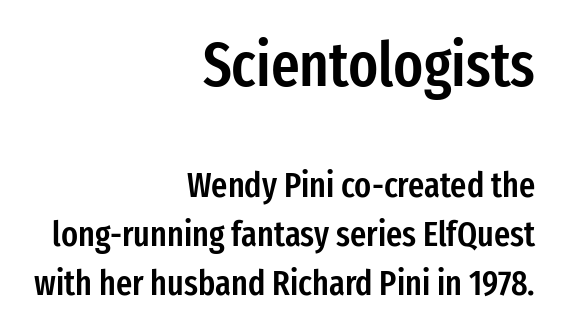
The image shows 62 px semibold, condensed sans-serif type, upright; set right-aligned, normal line spacing (1.4x), normal letter spacing, not underlined; the first (top) block is 1.77x larger; low stroke contrast and a medium x-height.
